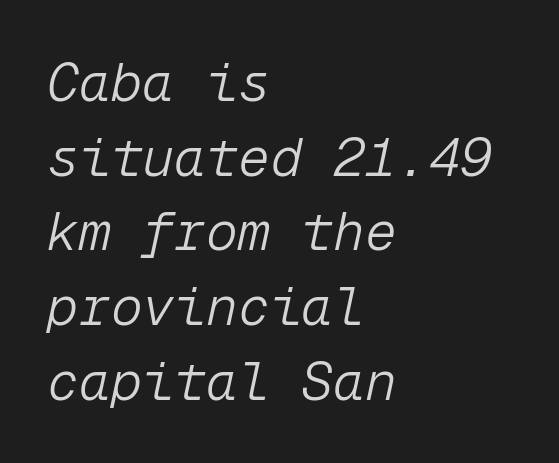
The image shows 53 px light type, italic (leaning right), monospaced; set left-aligned, normal line spacing (1.41x), normal letter spacing, not underlined; low stroke contrast and a medium x-height.
